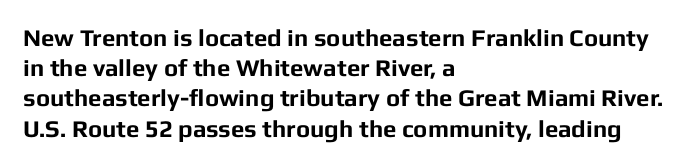
Q: Is the text bold? A: Yes.
Q: Is the text italic (slanted)? A: No, it is upright.
Q: Is the text underlined? A: No.
Q: How is the paragraph aligned? A: Left-aligned.
Q: Is the spacing between letters normal or unusually wide? A: Normal.
Q: Is the spacing between lines tight, normal or loose? A: Normal.
